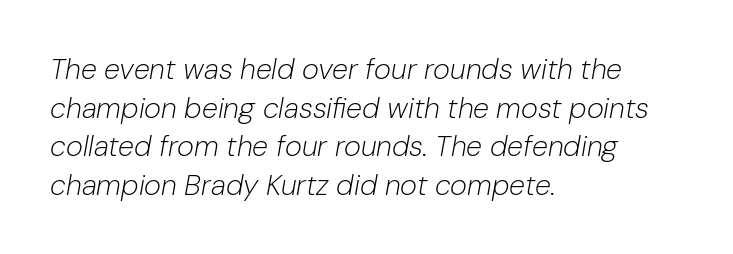
{"italic": "yes", "lean": "right", "slant_degrees": 10, "bold": "no", "weight": "light", "width": "normal", "stroke_contrast": "low", "x_height": "medium", "monospaced": "no", "underline": "no", "align": "left", "line_spacing": "normal", "line_spacing_ratio": 1.33, "letter_spacing": "normal", "letter_spacing_em": 0.0, "glyph_px": 29}
